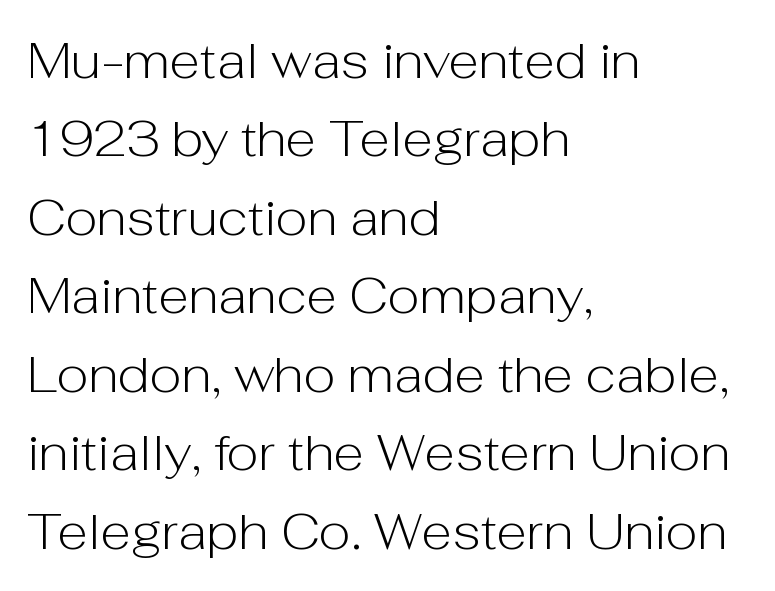
Does extra space separate the letters? No, they use regular spacing. The strokes are not fattened; the text isn't bold. Upright lettering throughout. You could not count columns in this text — the font is proportionally spaced.
